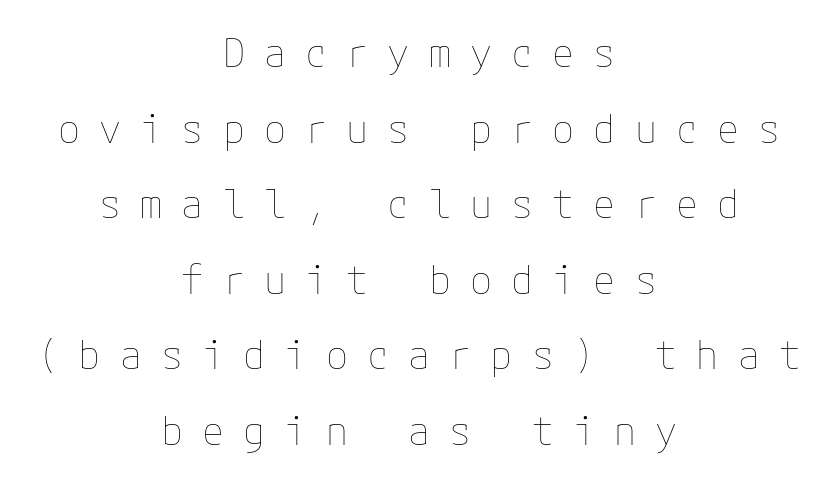
Q: Is the text bold? A: No.
Q: Is the text italic (slanted)? A: No, it is upright.
Q: Is the text underlined? A: No.
Q: How is the paragraph aligned? A: Centered.
Q: Is the spacing between letters normal or unusually wide? A: Unusually wide.
Q: Width (condensed, normal, or wide)? A: Normal.
Q: Stroke contrast? A: Low.
Q: x-height? A: Medium.
